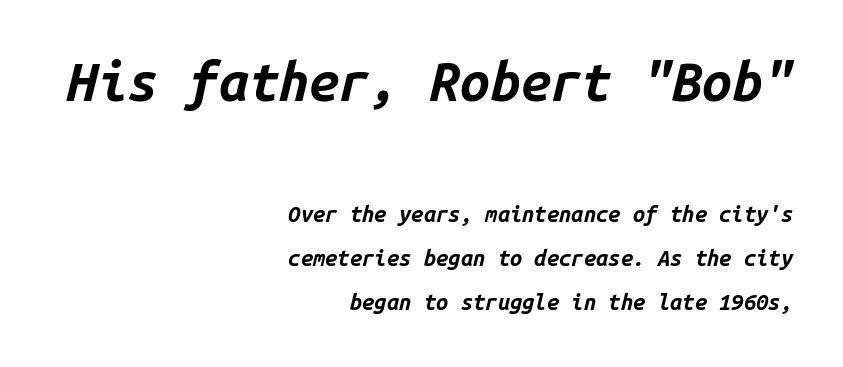
{"italic": "yes", "lean": "right", "slant_degrees": 14, "bold": "yes", "weight": "bold", "width": "normal", "stroke_contrast": "low", "x_height": "medium", "monospaced": "yes", "underline": "no", "align": "right", "line_spacing": "loose", "line_spacing_ratio": 2.0, "letter_spacing": "normal", "letter_spacing_em": 0.0, "larger_block": "first", "size_ratio": 2.45, "glyph_px": 54}
